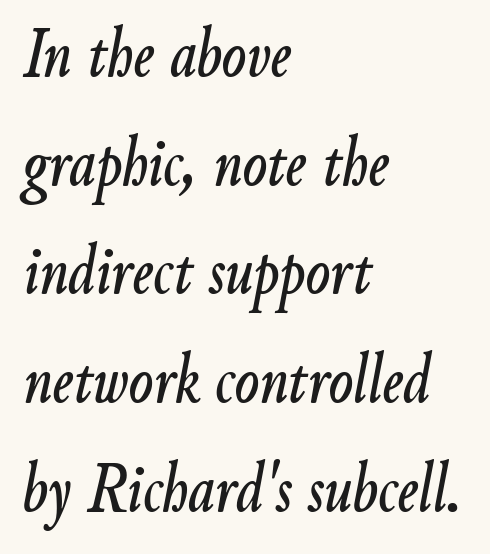
{"italic": "yes", "lean": "right", "slant_degrees": 9, "width": "condensed", "stroke_contrast": "low", "x_height": "small", "monospaced": "no", "underline": "no", "align": "left", "line_spacing": "normal", "line_spacing_ratio": 1.51, "letter_spacing": "normal", "letter_spacing_em": 0.0, "glyph_px": 72}
